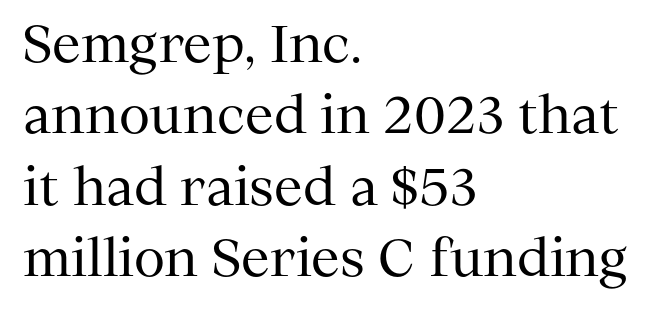
Q: Is the text bold? A: No.
Q: Is the text italic (slanted)? A: No, it is upright.
Q: Is the typeface a serif or a sans-serif typeface? A: Serif.
Q: Is the text underlined? A: No.
Q: How is the paragraph aligned? A: Left-aligned.
Q: Is the spacing between letters normal or unusually wide? A: Normal.
Q: Is the spacing between lines tight, normal or loose? A: Normal.
Q: Width (condensed, normal, or wide)? A: Normal.
Q: Stroke contrast? A: Medium.
Q: x-height? A: Medium.
Q: Monospaced? A: No.
